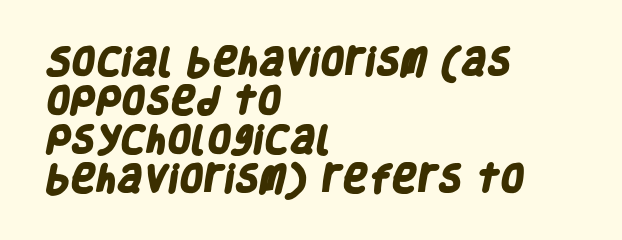
Weight: bold. Nobody touched the tracking dial on this one. Nope, no serifs anywhere on these letters. A student would call this left alignment; a typographer would say flush left, rag right.
